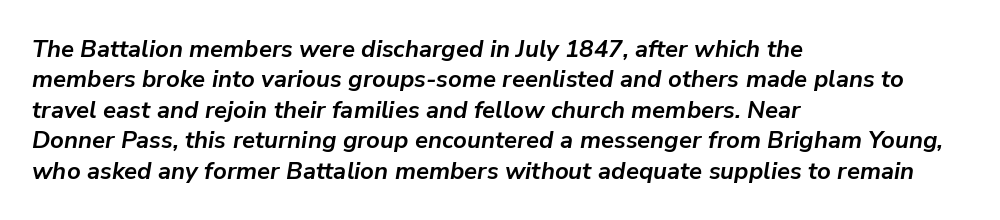
{"italic": "yes", "lean": "right", "slant_degrees": 9, "bold": "yes", "underline": "no", "align": "left", "line_spacing": "normal", "line_spacing_ratio": 1.27, "letter_spacing": "normal", "letter_spacing_em": 0.0, "glyph_px": 24}
